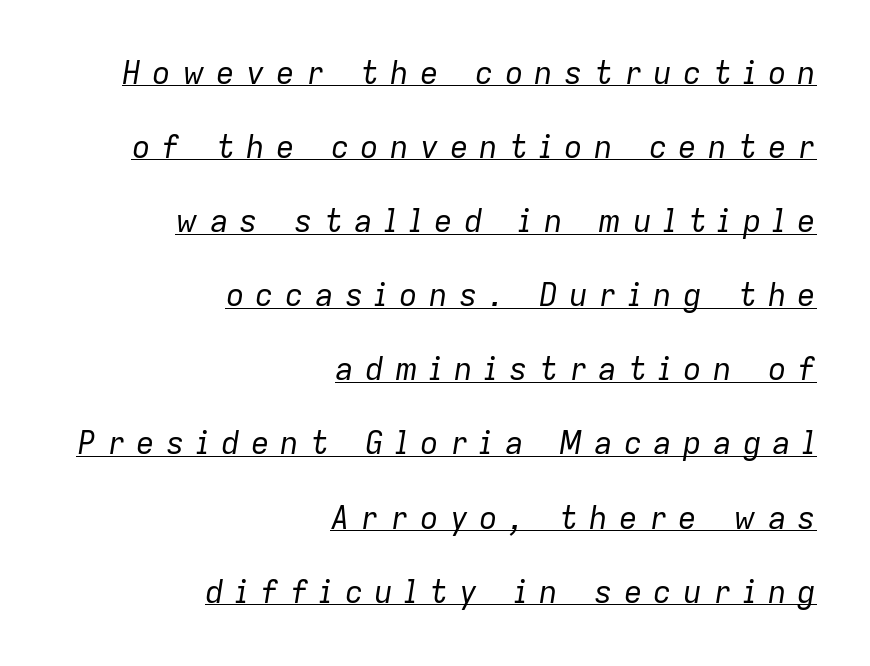
The image shows 31 px regular-weight type, italic (leaning right); set right-aligned, loose line spacing (2.39x), unusually wide letter spacing (+0.36 em), underlined; low stroke contrast and a medium x-height.
